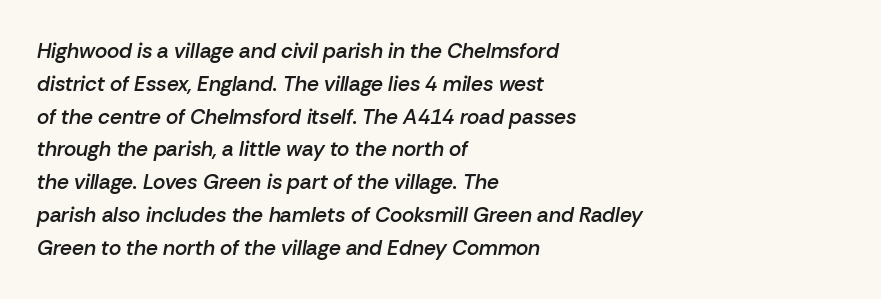
{"italic": "yes", "lean": "right", "slant_degrees": 10, "bold": "semi", "underline": "no", "align": "left", "line_spacing": "normal", "line_spacing_ratio": 1.56, "letter_spacing": "normal", "letter_spacing_em": 0.0, "glyph_px": 21}
